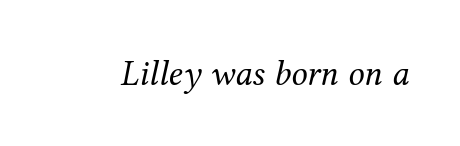
The image shows 36 px regular-weight serif type, italic (leaning right); set normal letter spacing, not underlined; medium stroke contrast and a medium x-height.
